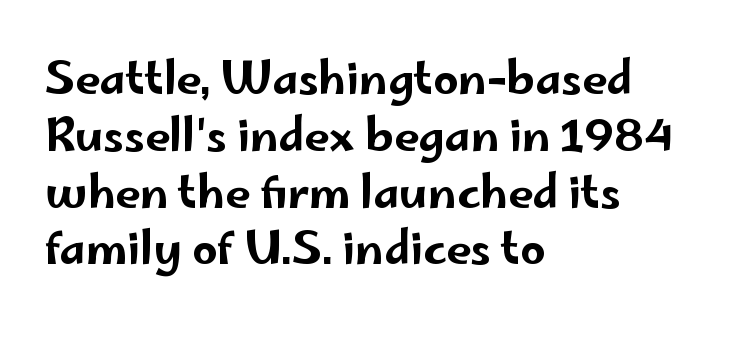
A student would call this left alignment; a typographer would say flush left, rag right. This sample keeps an unexceptional amount of space between lines. The typeface chosen for these lines omits serifs. A clean baseline with only descenders dipping below it.
